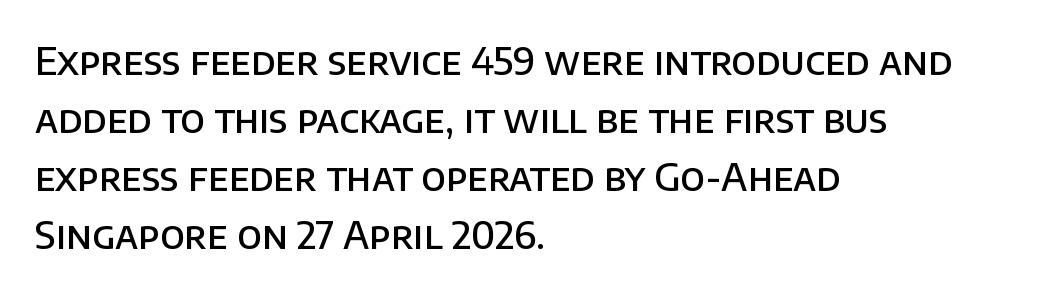
The image shows 38 px semibold sans-serif type, upright; set left-aligned, normal line spacing (1.53x), normal letter spacing, not underlined; low stroke contrast and a large x-height.
